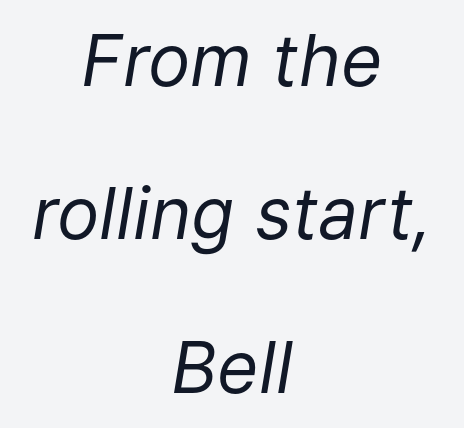
Q: Is the text bold? A: No.
Q: Is the text italic (slanted)? A: Yes, it leans right by about 9 degrees.
Q: Is the text underlined? A: No.
Q: How is the paragraph aligned? A: Centered.
Q: Is the spacing between letters normal or unusually wide? A: Normal.
Q: Is the spacing between lines tight, normal or loose? A: Loose.
Q: Width (condensed, normal, or wide)? A: Normal.
Q: Stroke contrast? A: Low.
Q: x-height? A: Medium.
Q: Monospaced? A: No.
